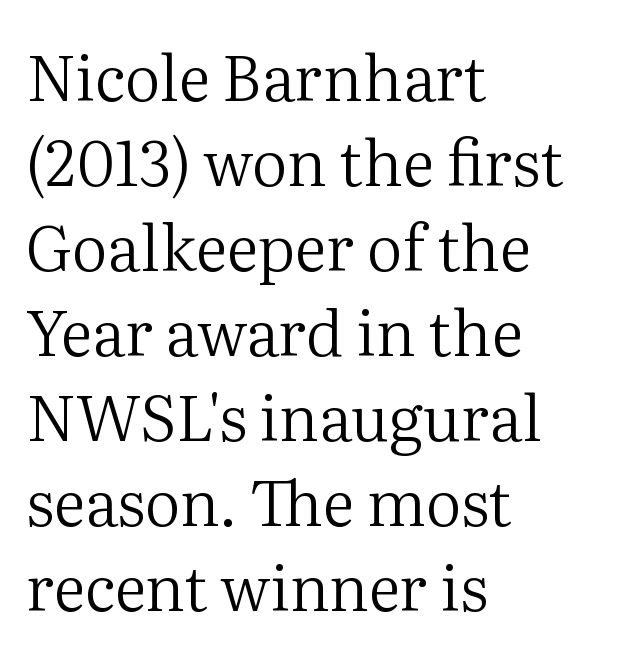
{"serif": "yes", "italic": "no", "bold": "no", "weight": "regular", "width": "normal", "stroke_contrast": "medium", "x_height": "medium", "monospaced": "no", "underline": "no", "align": "left", "line_spacing": "normal", "line_spacing_ratio": 1.35, "letter_spacing": "normal", "letter_spacing_em": 0.0, "glyph_px": 63}
